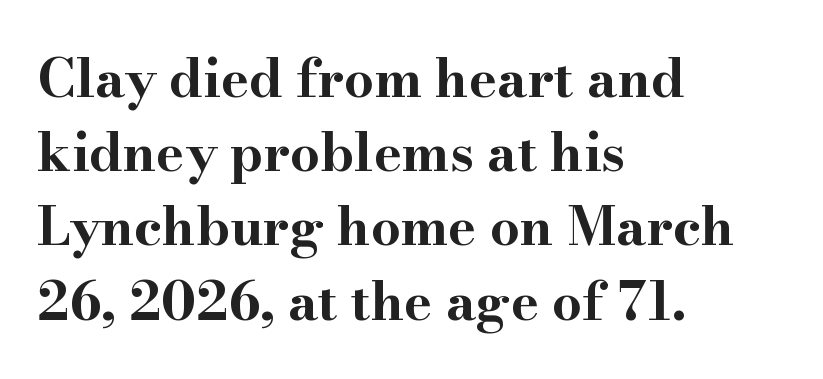
Examine the stroke ends and you'll spot serifs. Quick note: underline off. You could not count columns in this text — the font is proportionally spaced. Each glyph is drawn with heavy, bold strokes. Successive baselines arrive at the customary interval.
